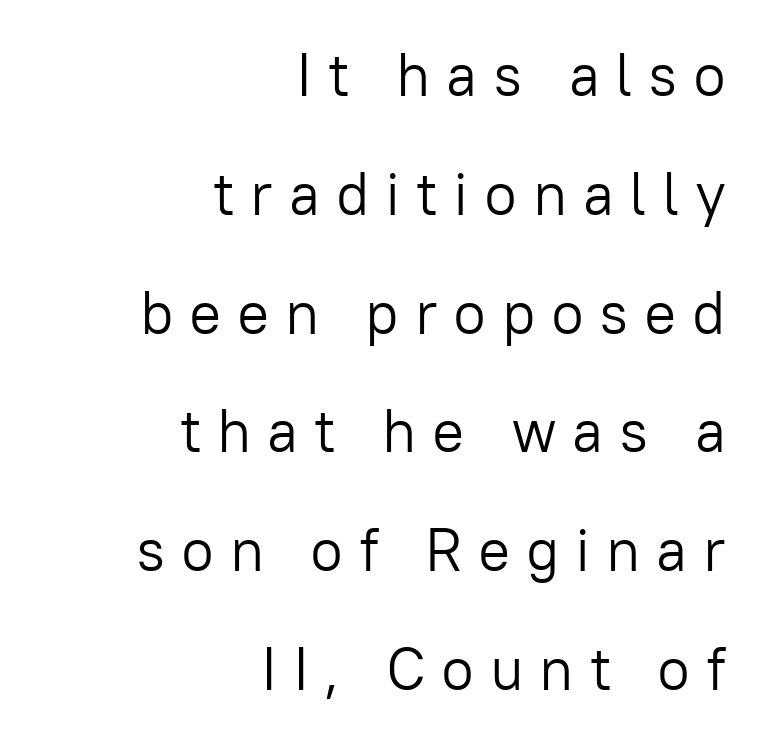
{"serif": "no", "italic": "no", "bold": "no", "weight": "light", "width": "normal", "stroke_contrast": "low", "x_height": "medium", "monospaced": "no", "underline": "no", "align": "right", "line_spacing": "loose", "line_spacing_ratio": 1.98, "letter_spacing": "wide", "letter_spacing_em": 0.26, "glyph_px": 60}
